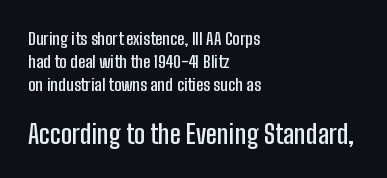
The image shows 26 px text type, upright; set left-aligned, normal line spacing (1.35x), normal letter spacing, not underlined; the second (bottom) block is 1.53x larger.
